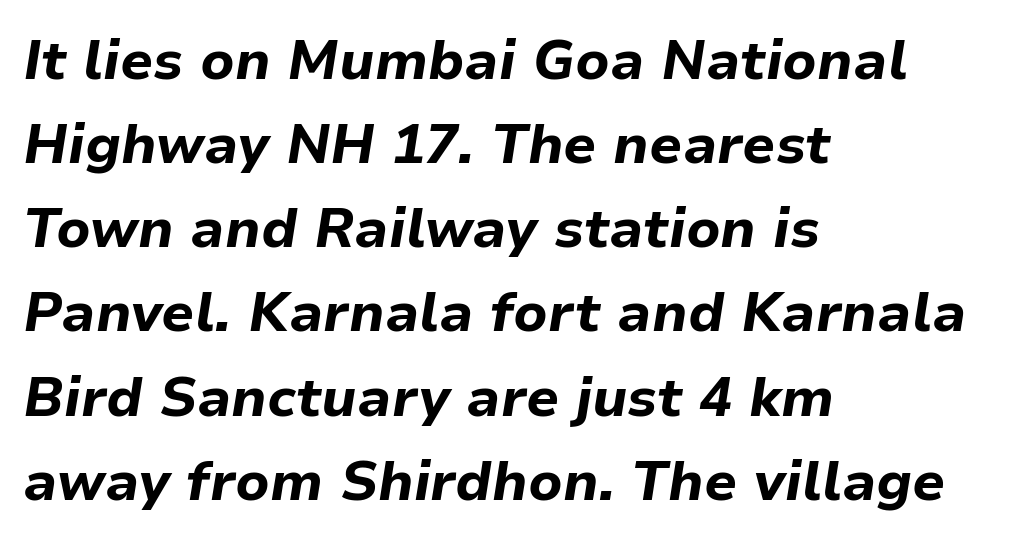
The image shows 55 px bold type, italic (leaning right); set left-aligned, normal line spacing (1.53x), normal letter spacing, not underlined; low stroke contrast and a medium x-height.
